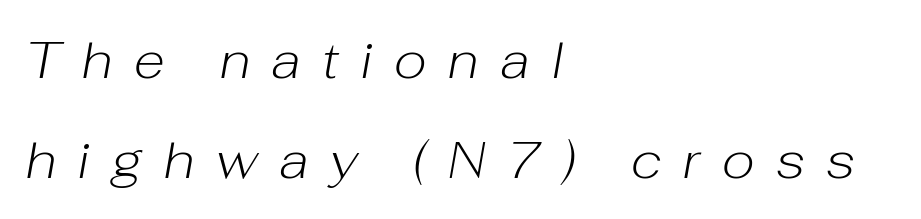
The image shows 51 px light type, italic (leaning right); set left-aligned, loose line spacing (1.96x), unusually wide letter spacing (+0.42 em), not underlined; low stroke contrast and a medium x-height.
